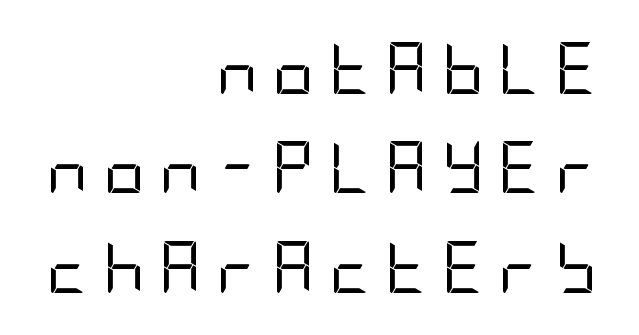
{"serif": "no", "italic": "no", "bold": "no", "weight": "regular", "width": "condensed", "stroke_contrast": "low", "x_height": "large", "underline": "no", "align": "right", "line_spacing": "loose", "line_spacing_ratio": 1.91, "letter_spacing": "wide", "letter_spacing_em": 0.27, "glyph_px": 52}
